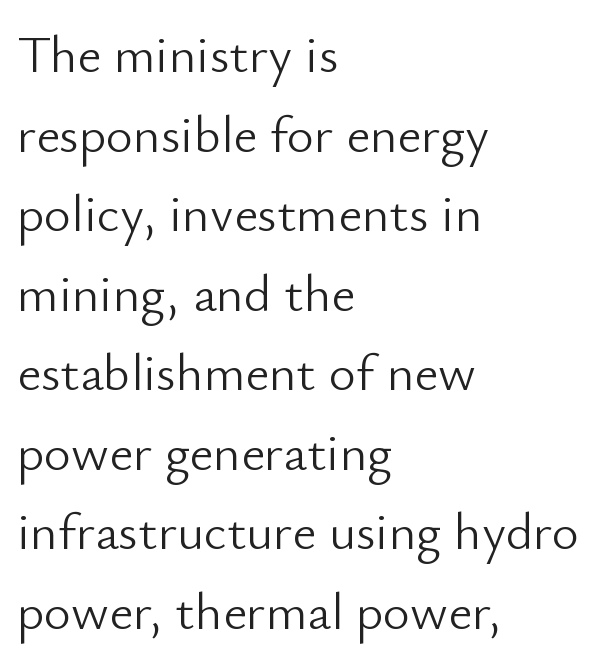
The image shows 52 px light sans-serif type, upright; set left-aligned, normal line spacing (1.53x), normal letter spacing, not underlined; low stroke contrast and a small x-height.
